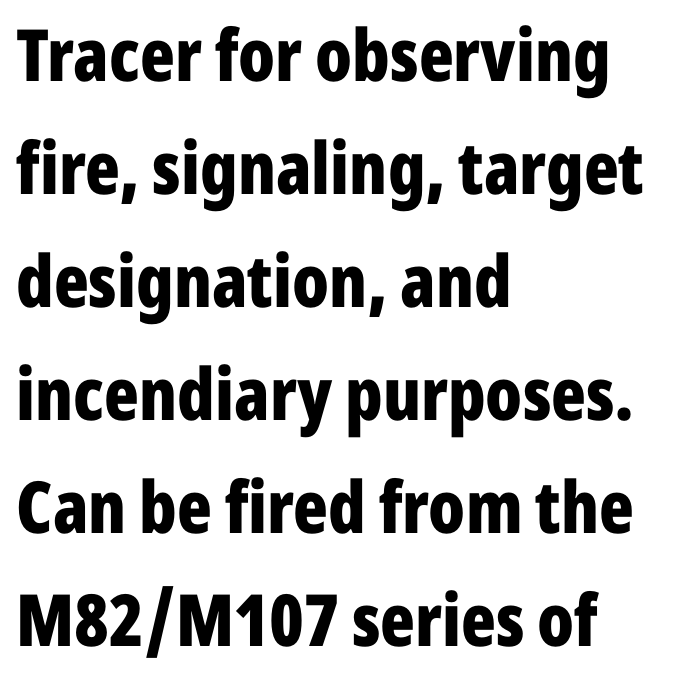
{"serif": "no", "italic": "no", "bold": "yes", "weight": "bold", "width": "condensed", "stroke_contrast": "low", "x_height": "medium", "monospaced": "no", "underline": "no", "align": "left", "line_spacing": "normal", "line_spacing_ratio": 1.57, "letter_spacing": "normal", "letter_spacing_em": 0.0, "glyph_px": 72}
